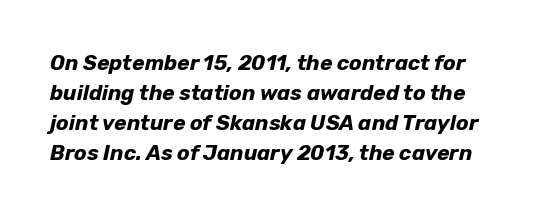
Q: Is the text bold? A: Yes.
Q: Is the text italic (slanted)? A: Yes, it leans right by about 12 degrees.
Q: Is the text underlined? A: No.
Q: Is the spacing between letters normal or unusually wide? A: Normal.
Q: Is the spacing between lines tight, normal or loose? A: Normal.
